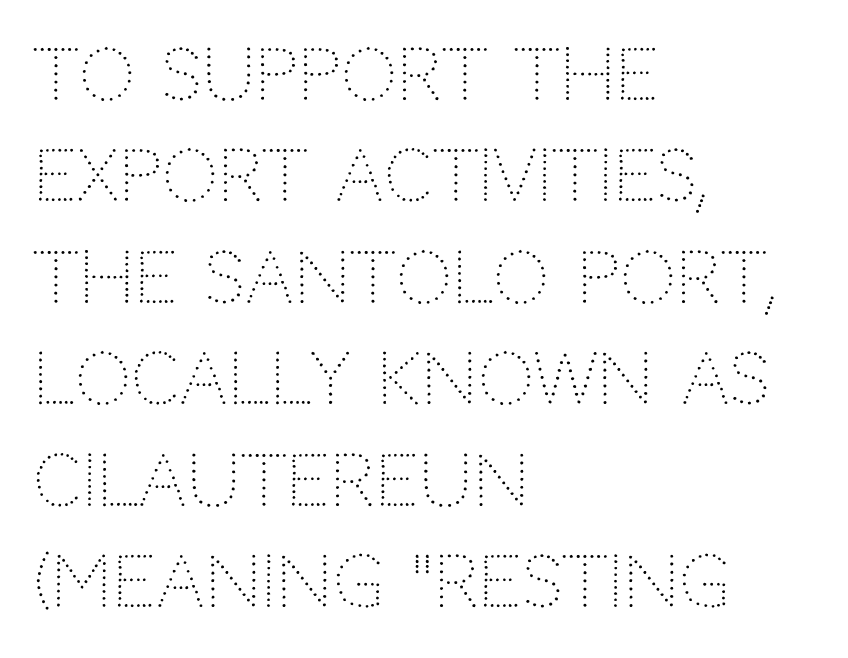
{"serif": "no", "italic": "no", "bold": "no", "weight": "light", "width": "normal", "stroke_contrast": "low", "x_height": "large", "monospaced": "no", "underline": "no", "align": "left", "line_spacing": "normal", "line_spacing_ratio": 1.45, "letter_spacing": "normal", "letter_spacing_em": 0.0, "glyph_px": 70}
